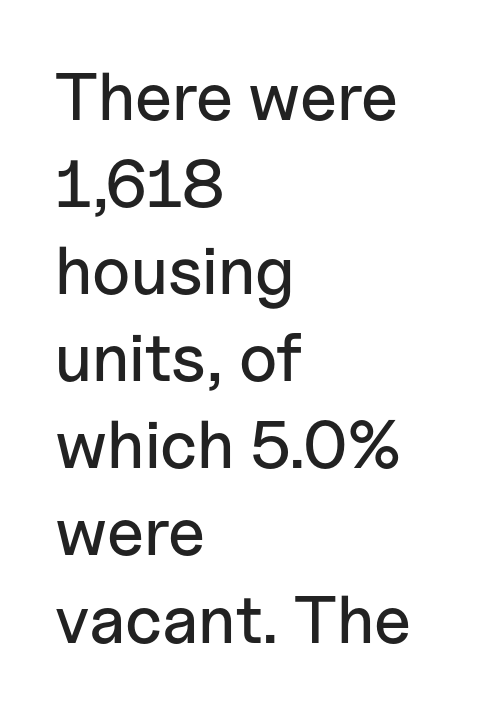
Look at the tracking — it's just the regular setting, nothing added. The space beneath each line is pristine and unruled. Notice how the passage keeps a crisp vertical edge on the left only. This block has exactly the height ordinary leading produces. The passage shown is typeset with a sans-serif family. This is roman type, the default non-slanted kind.
